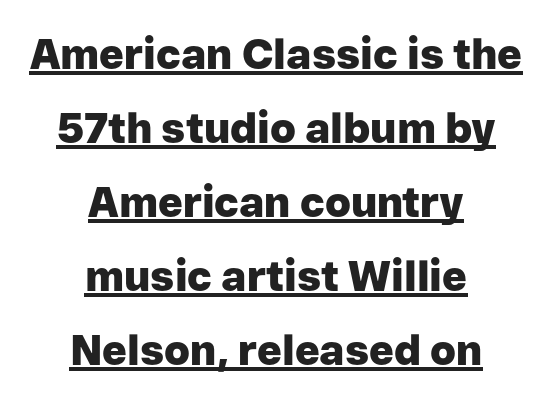
The image shows 42 px heavy sans-serif type, upright; set centered, line spacing 1.76x, normal letter spacing, underlined; low stroke contrast and a medium x-height.
